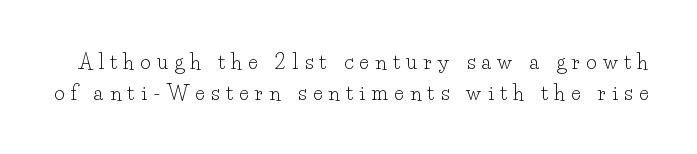
Q: Is the text bold? A: No.
Q: Is the text italic (slanted)? A: No, it is upright.
Q: Is the text underlined? A: No.
Q: Is the spacing between letters normal or unusually wide? A: Unusually wide.
Q: Is the spacing between lines tight, normal or loose? A: Normal.
